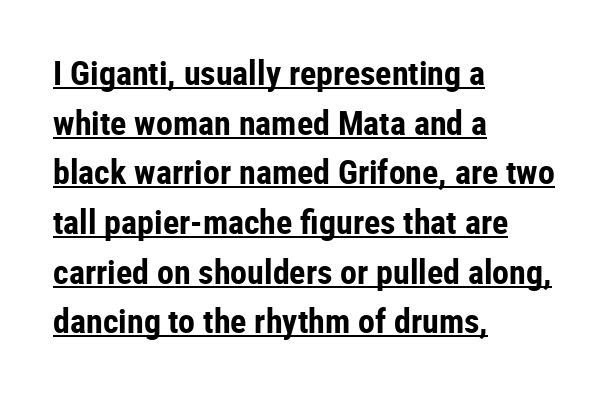
How are the letters spaced? Ordinarily, with no added tracking. What kind of face is this? One without serifs — a sans. The glyphs are accompanied by a horizontal stroke just below them. The designer left line spacing at the default.
